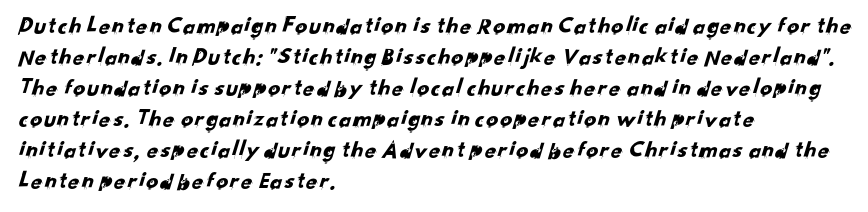
Q: Is the text underlined? A: No.
Q: How is the paragraph aligned? A: Left-aligned.
Q: Is the spacing between letters normal or unusually wide? A: Normal.
Q: Is the spacing between lines tight, normal or loose? A: Normal.
